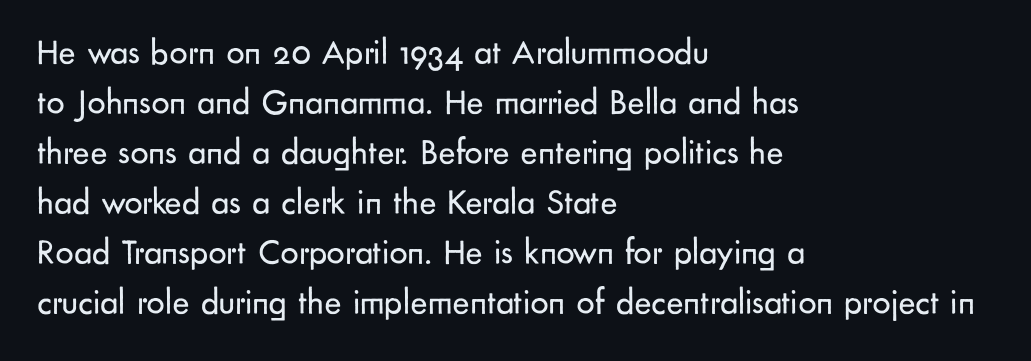
The image shows 36 px regular-weight sans-serif type, upright; set left-aligned, normal line spacing (1.39x), normal letter spacing, not underlined; low stroke contrast and a small x-height.
